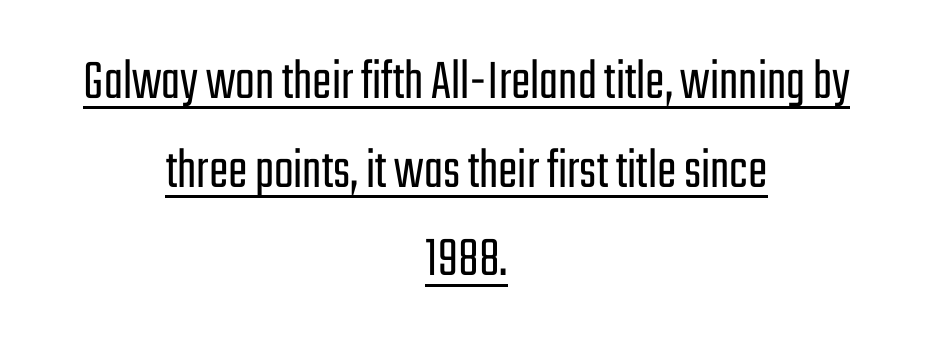
{"serif": "no", "italic": "no", "bold": "no", "weight": "light", "width": "condensed", "stroke_contrast": "low", "x_height": "medium", "monospaced": "no", "underline": "yes", "align": "center", "line_spacing": "normal", "line_spacing_ratio": 1.53, "letter_spacing": "normal", "letter_spacing_em": 0.0, "glyph_px": 58}
